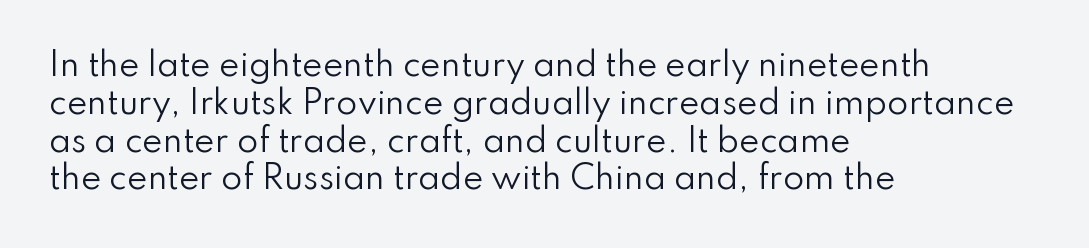
Is this a sans? Yes — the strokes have no serifs. The passage shown is not bold in any degree. The letters stand straight up with perfectly vertical stems. A student would call this left alignment; a typographer would say flush left, rag right. Descenders hang freely into open space.
